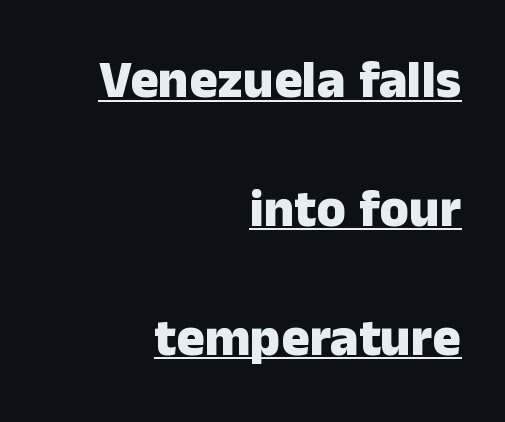
Q: Is the text bold? A: Yes.
Q: Is the text italic (slanted)? A: No, it is upright.
Q: Is the typeface a serif or a sans-serif typeface? A: Sans-serif.
Q: Is the text underlined? A: Yes.
Q: How is the paragraph aligned? A: Right-aligned.
Q: Is the spacing between letters normal or unusually wide? A: Normal.
Q: Is the spacing between lines tight, normal or loose? A: Loose.
Q: Width (condensed, normal, or wide)? A: Normal.
Q: Stroke contrast? A: Low.
Q: x-height? A: Medium.
Q: Monospaced? A: No.
